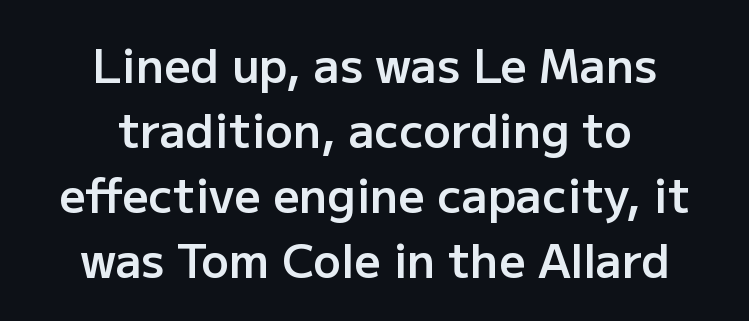
Do the letters lean? They stand straight. Has an underline been added? It has not. Is the letter spacing exaggerated? No — it looks like the ordinary default. Semibold letterforms, between regular and bold.
